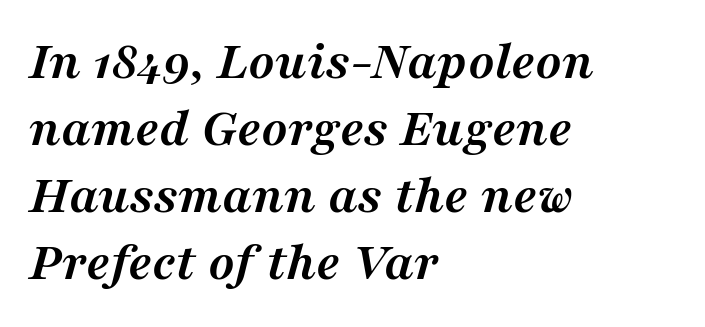
Q: Is the text bold? A: Yes.
Q: Is the text italic (slanted)? A: Yes, it leans right by about 16 degrees.
Q: Is the typeface a serif or a sans-serif typeface? A: Serif.
Q: Is the text underlined? A: No.
Q: How is the paragraph aligned? A: Left-aligned.
Q: Is the spacing between letters normal or unusually wide? A: Normal.
Q: Width (condensed, normal, or wide)? A: Normal.
Q: Stroke contrast? A: Medium.
Q: x-height? A: Medium.
Q: Monospaced? A: No.
